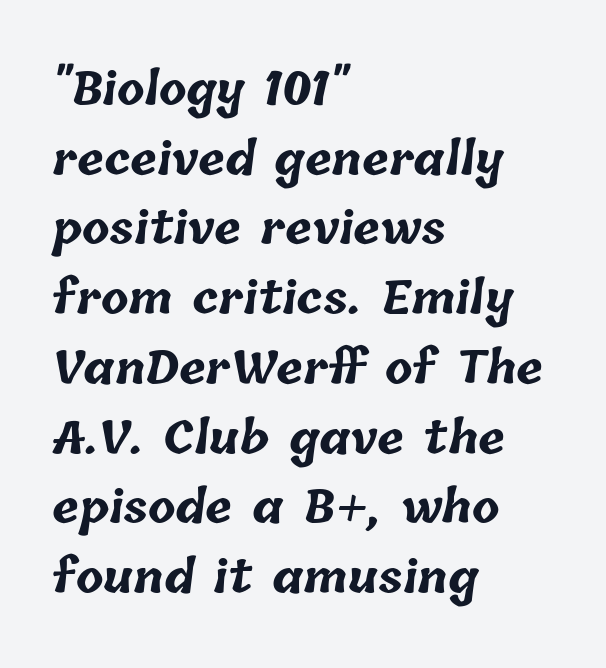
The space directly below the letters is spotless. How are the letters spaced? Ordinarily, with no added tracking. These lines carry a lot of weight — the face is fully bold. In terms of leading, this rendering sits right in the middle.
